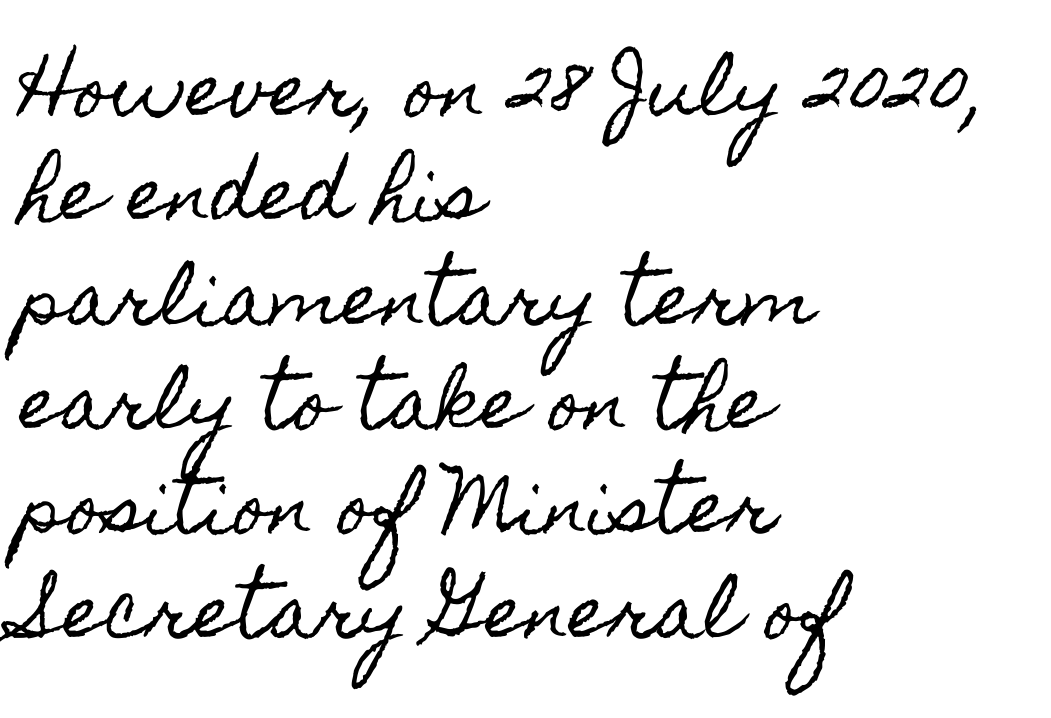
Q: Is the text italic (slanted)? A: Yes.
Q: Is the text underlined? A: No.
Q: How is the paragraph aligned? A: Left-aligned.
Q: Is the spacing between letters normal or unusually wide? A: Normal.
Q: Is the spacing between lines tight, normal or loose? A: Normal.
Q: Width (condensed, normal, or wide)? A: Condensed.
Q: x-height? A: Small.
Q: Monospaced? A: No.
